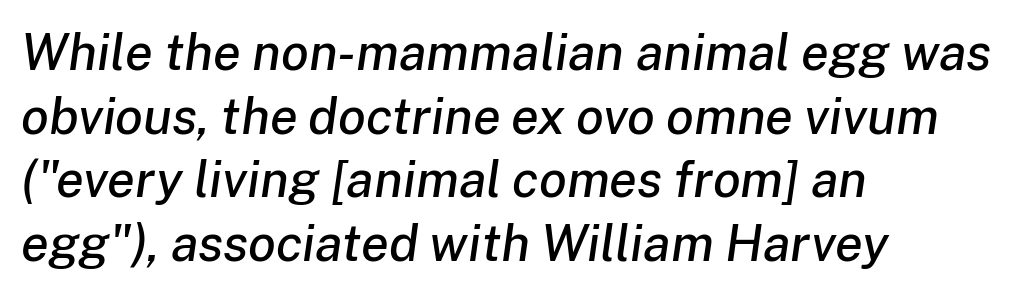
The image shows 51 px text type, italic (leaning right); set left-aligned, normal line spacing (1.25x), normal letter spacing, not underlined; low stroke contrast and a medium x-height.
